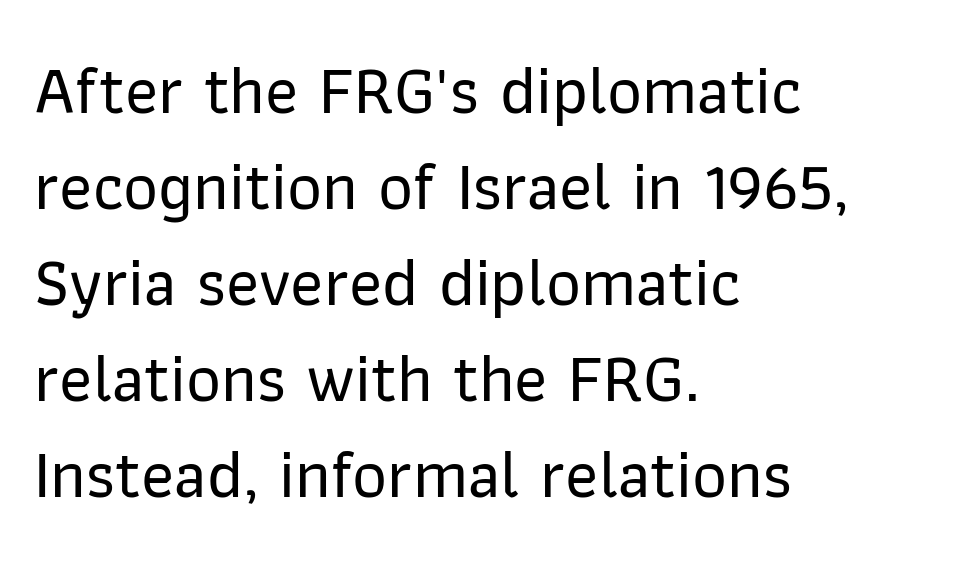
Q: Is the text italic (slanted)? A: No, it is upright.
Q: Is the typeface a serif or a sans-serif typeface? A: Sans-serif.
Q: Is the text underlined? A: No.
Q: How is the paragraph aligned? A: Left-aligned.
Q: Is the spacing between letters normal or unusually wide? A: Normal.
Q: Is the spacing between lines tight, normal or loose? A: Normal.
Q: Width (condensed, normal, or wide)? A: Normal.
Q: Stroke contrast? A: Low.
Q: x-height? A: Medium.
Q: Monospaced? A: No.
